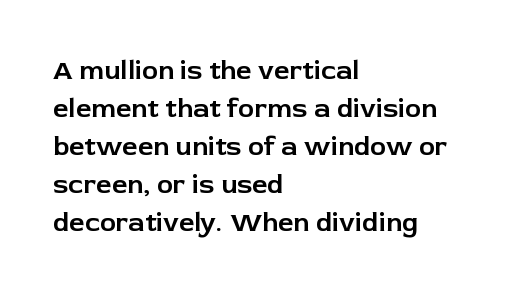
The image shows 27 px text type, upright; set left-aligned, normal line spacing (1.41x), normal letter spacing, not underlined.
